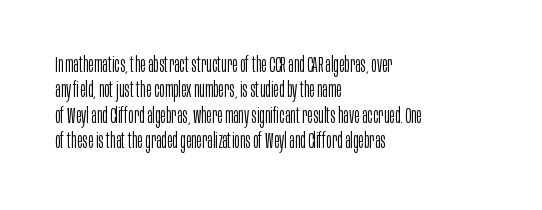
The image shows 21 px text type, upright; set left-aligned, line spacing 1.21x, normal letter spacing, not underlined.
